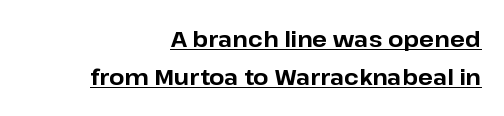
Every word sits above its own underline. This rendering uses right alignment, leaving the left contour irregular. Students, this is bold: see how much ink each stroke carries. If you drew a line through each stem, it would be perfectly vertical. Letter spacing: default.
